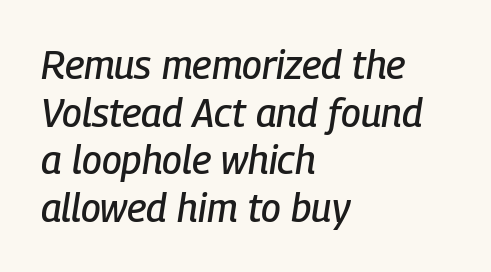
Q: Is the text italic (slanted)? A: Yes, it leans right by about 9 degrees.
Q: Is the text underlined? A: No.
Q: How is the paragraph aligned? A: Left-aligned.
Q: Is the spacing between letters normal or unusually wide? A: Normal.
Q: Width (condensed, normal, or wide)? A: Condensed.
Q: Stroke contrast? A: Low.
Q: x-height? A: Medium.
Q: Monospaced? A: No.
